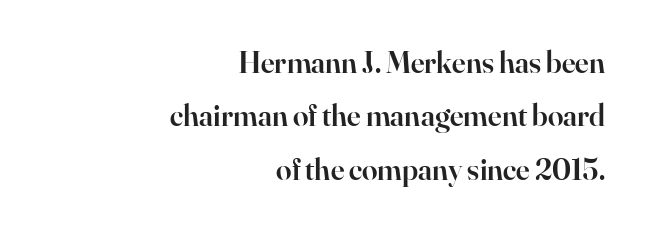
Q: Is the text bold? A: Semi-bold.
Q: Is the text italic (slanted)? A: No, it is upright.
Q: Is the typeface a serif or a sans-serif typeface? A: Serif.
Q: Is the text underlined? A: No.
Q: How is the paragraph aligned? A: Right-aligned.
Q: Is the spacing between letters normal or unusually wide? A: Normal.
Q: Width (condensed, normal, or wide)? A: Normal.
Q: Stroke contrast? A: High.
Q: x-height? A: Small.
Q: Monospaced? A: No.
